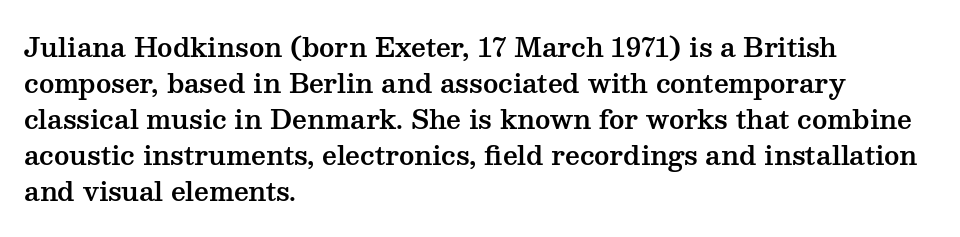
{"italic": "no", "underline": "no", "align": "left", "line_spacing": "normal", "line_spacing_ratio": 1.38, "letter_spacing": "normal", "letter_spacing_em": 0.0, "glyph_px": 26}
